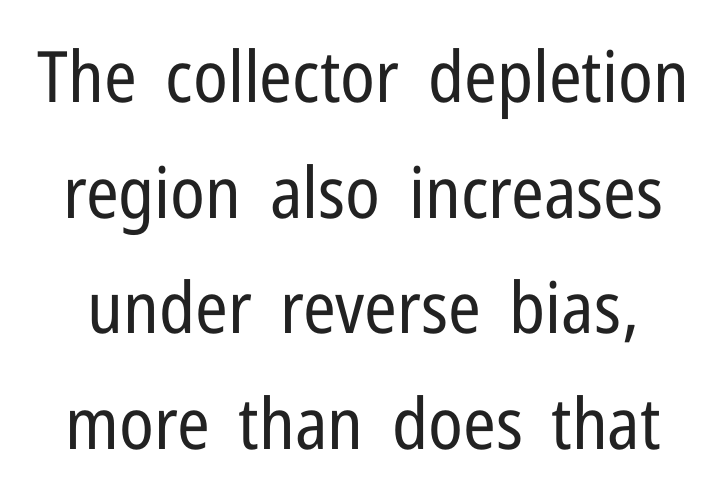
The image shows 71 px regular-weight, condensed sans-serif type, upright; set normal line spacing (1.63x), normal letter spacing, not underlined; low stroke contrast and a medium x-height.
